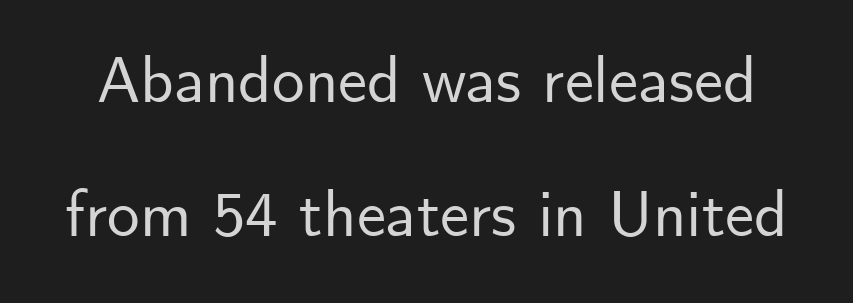
{"serif": "no", "italic": "no", "width": "normal", "stroke_contrast": "low", "x_height": "small", "monospaced": "no", "underline": "no", "line_spacing": "loose", "line_spacing_ratio": 2.06, "letter_spacing": "normal", "letter_spacing_em": 0.0, "glyph_px": 65}
